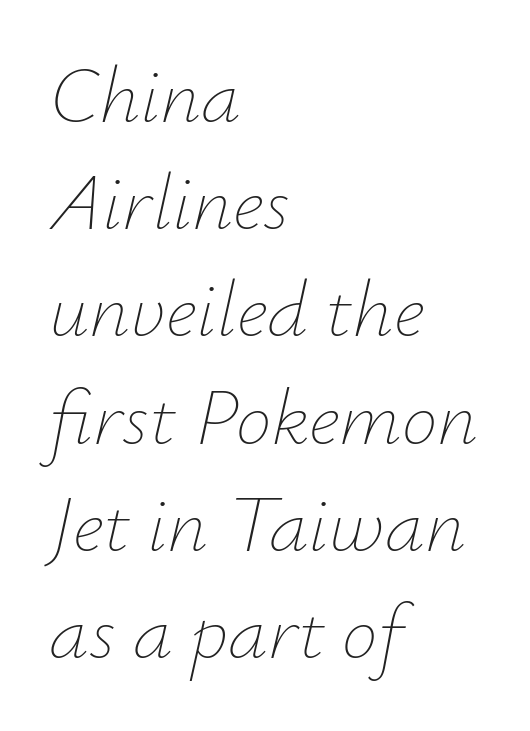
The image shows 80 px thin type, italic (leaning right); set left-aligned, normal line spacing (1.34x), normal letter spacing, not underlined; low stroke contrast and a small x-height.
